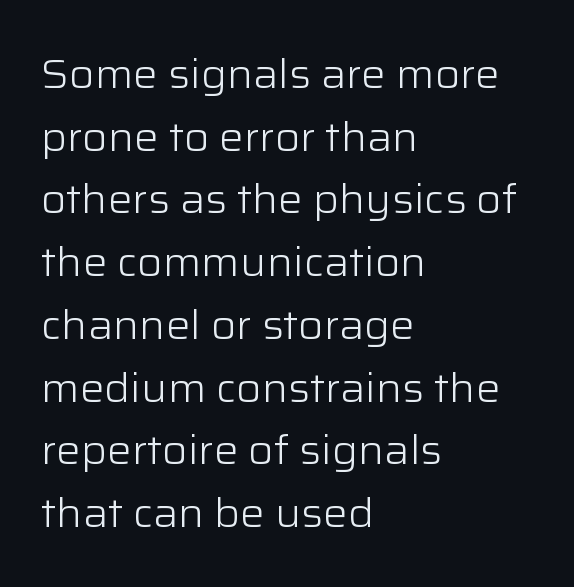
{"serif": "no", "italic": "no", "bold": "no", "weight": "light", "width": "normal", "stroke_contrast": "low", "x_height": "medium", "monospaced": "no", "underline": "no", "align": "left", "line_spacing": "normal", "line_spacing_ratio": 1.53, "letter_spacing": "normal", "letter_spacing_em": 0.0, "glyph_px": 41}
